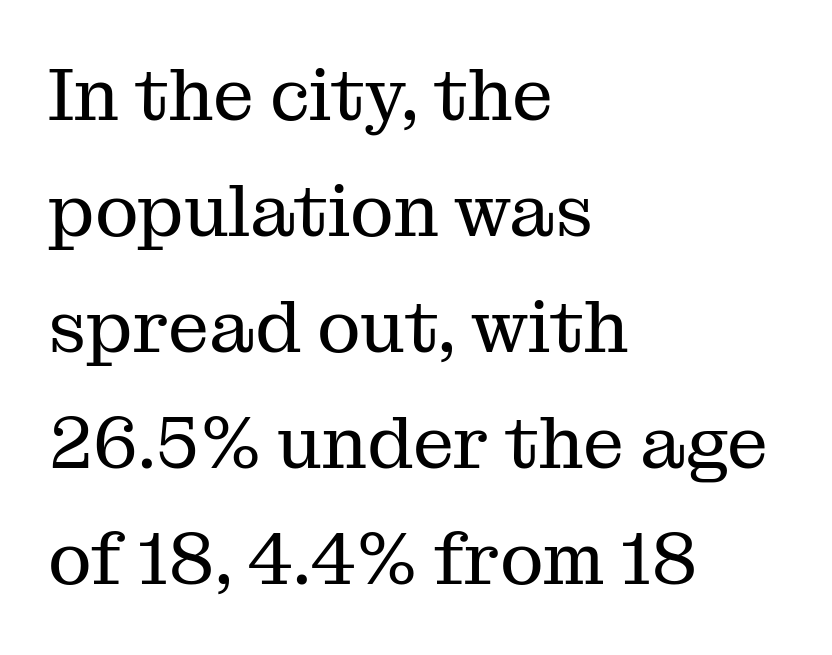
The image shows 73 px regular-weight serif type, upright; set left-aligned, normal line spacing (1.59x), normal letter spacing, not underlined; medium stroke contrast and a medium x-height.
